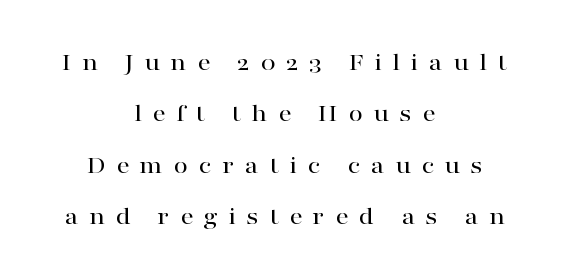
{"italic": "no", "underline": "no", "align": "center", "line_spacing": "loose", "line_spacing_ratio": 1.98, "letter_spacing": "wide", "letter_spacing_em": 0.4, "glyph_px": 26}
